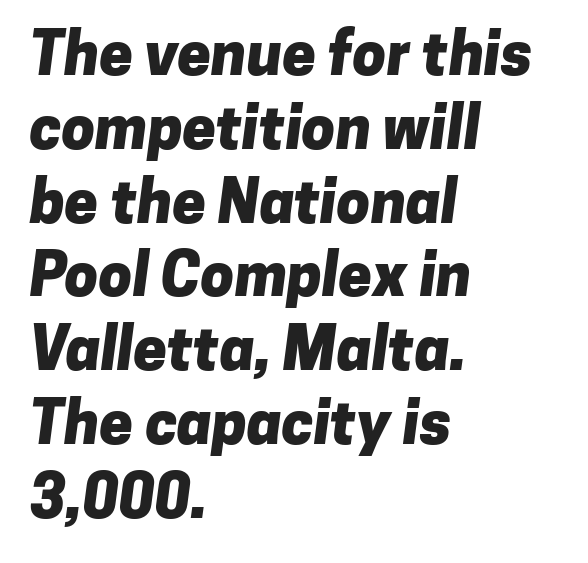
The image shows 60 px heavy sans-serif type; set left-aligned, line spacing 1.23x, normal letter spacing, not underlined; low stroke contrast and a medium x-height.
